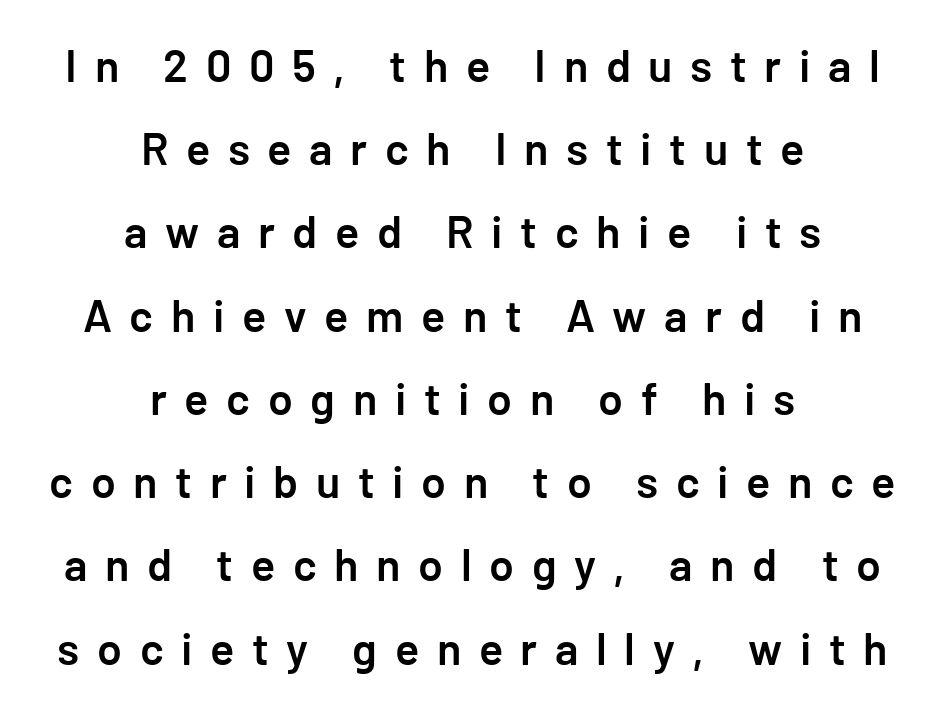
Q: Is the text bold? A: Semi-bold.
Q: Is the text italic (slanted)? A: No, it is upright.
Q: Is the typeface a serif or a sans-serif typeface? A: Sans-serif.
Q: Is the text underlined? A: No.
Q: How is the paragraph aligned? A: Centered.
Q: Is the spacing between letters normal or unusually wide? A: Unusually wide.
Q: Width (condensed, normal, or wide)? A: Normal.
Q: Stroke contrast? A: Low.
Q: x-height? A: Medium.
